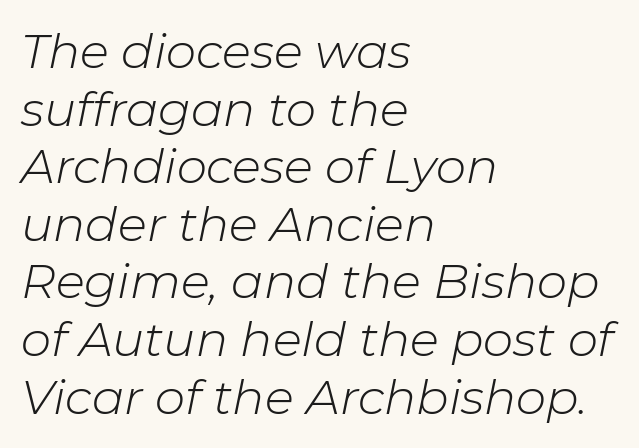
Visually the block forms a straight wall on the left and a jagged coastline on the right. No word sits above an underline. The letters advance in unequal steps, a hallmark of proportional type. Is the letter spacing exaggerated? No — it looks like the ordinary default. No heavy texture on the line: the type isn't bold.
